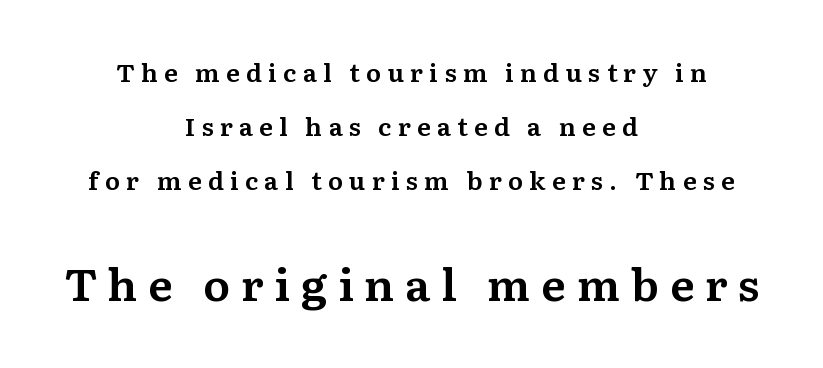
The later block is typeset at a bigger size than the earlier block. Substantial extra tracking has been applied to these lines. Italic? Not at all — the glyphs are vertical. What's the leading like? Stretched, with rows far apart.
